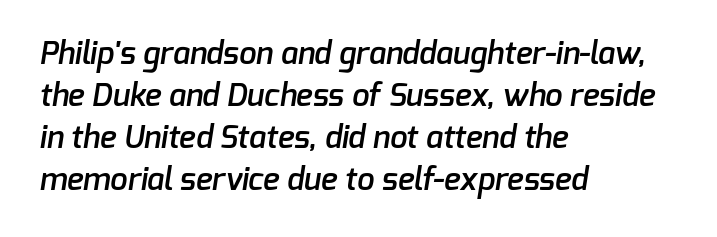
The image shows 31 px semibold sans-serif type; set left-aligned, normal line spacing (1.36x), normal letter spacing, not underlined; low stroke contrast and a medium x-height.
